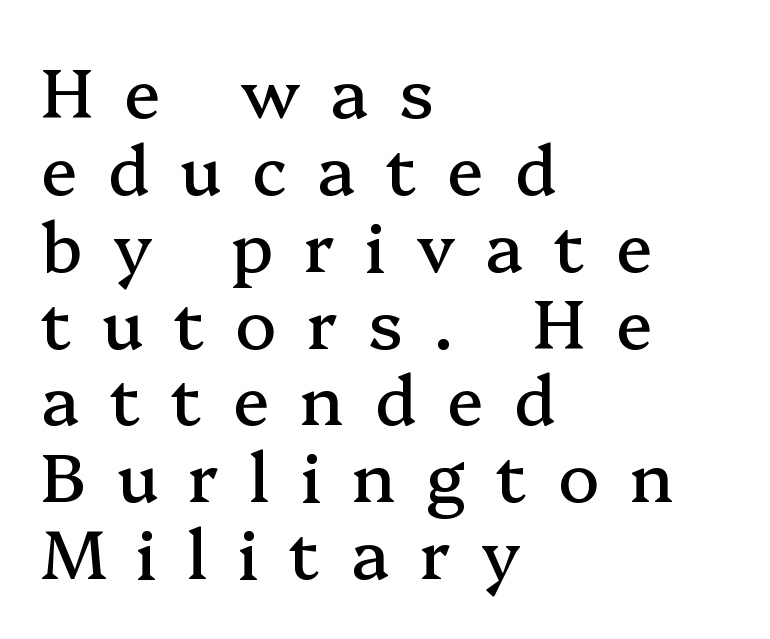
The image shows 68 px serif type, upright; set left-aligned, tight line spacing (1.13x), unusually wide letter spacing (+0.45 em), not underlined; medium stroke contrast and a medium x-height.
